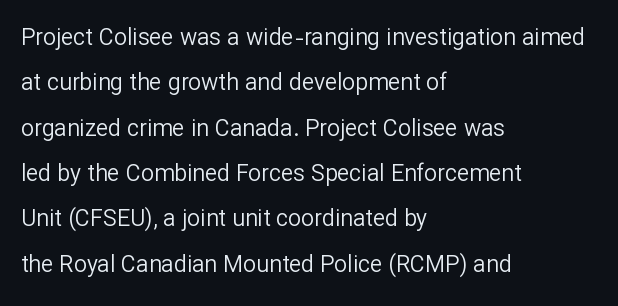
{"italic": "no", "bold": "no", "underline": "no", "align": "left", "line_spacing": "loose", "line_spacing_ratio": 1.97, "letter_spacing": "normal", "letter_spacing_em": 0.0, "glyph_px": 23}
